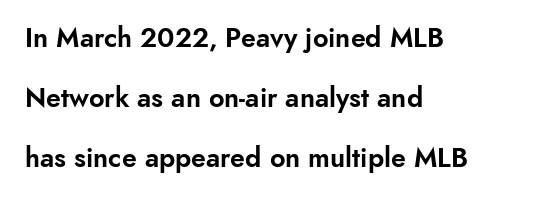
{"italic": "no", "underline": "no", "align": "left", "line_spacing": "loose", "line_spacing_ratio": 2.23, "letter_spacing": "normal", "letter_spacing_em": 0.0, "glyph_px": 27}
